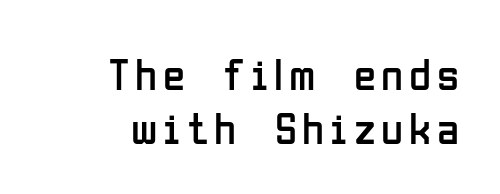
The image shows 45 px regular-weight, condensed sans-serif type, upright; set right-aligned, line spacing 1.2x, not underlined; low stroke contrast and a medium x-height.
